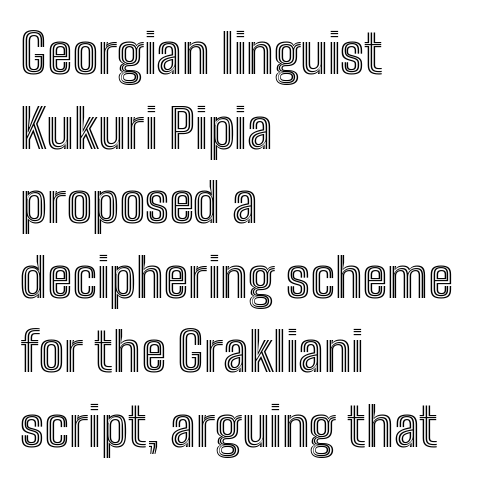
The setting favours the left margin, as ordinary paragraphs usually do. The glyphs are unaccompanied by any horizontal stroke below them. Is this a fixed-width face? No — the glyphs have proportional, varying widths. Standard letterfit; no display-style spreading of the glyphs. Leading: standard. Does the lettering tilt? It doesn't — this is upright.
